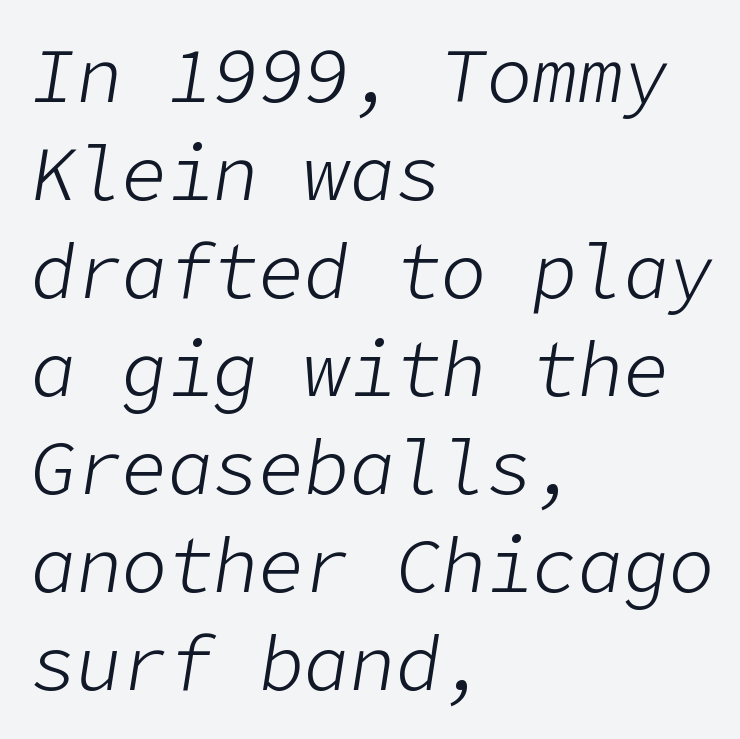
The image shows 76 px light type, italic (leaning right); set left-aligned, normal line spacing (1.29x), normal letter spacing, not underlined; low stroke contrast and a medium x-height.
